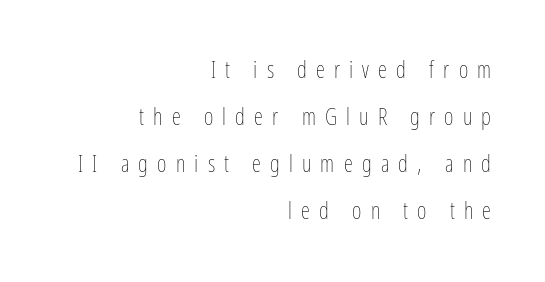
{"italic": "no", "bold": "no", "underline": "no", "align": "right", "line_spacing": "loose", "line_spacing_ratio": 2.05, "letter_spacing": "wide", "letter_spacing_em": 0.4, "glyph_px": 23}
